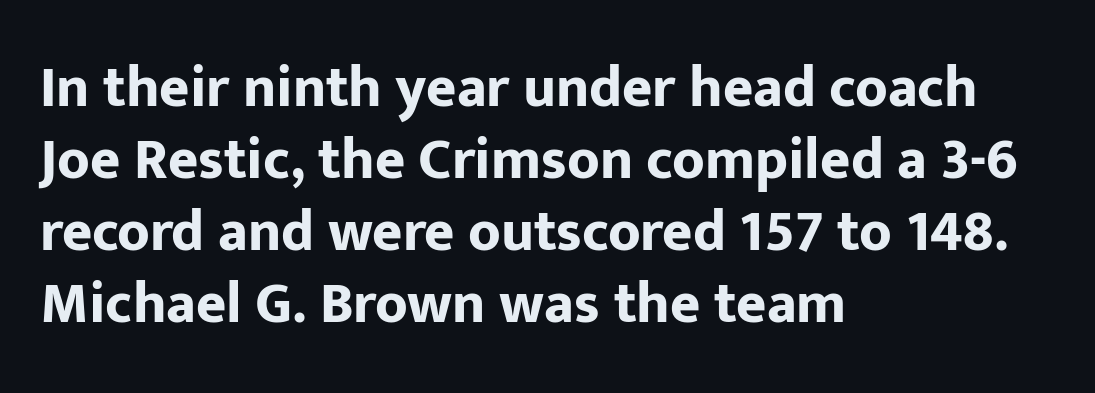
You could call the tracking neutral — neither tight nor loose. Every row of glyphs begins at an identical x-position on the left. Serifs: no, the terminals of the letterforms are clean. Note the varied advance widths — an 'i' is clearly narrower than an 'm'. Heavy, bold letterforms. Underline: absent.
